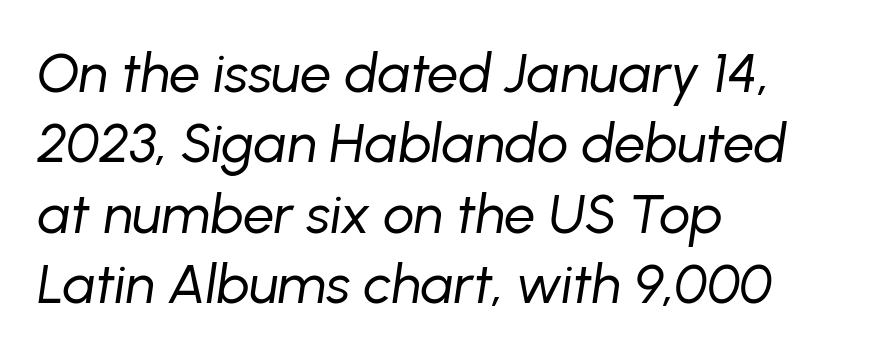
Regular leading. These lines stack with their left ends in a neat column. Style check: oblique. The face used here is proportionally spaced, like ordinary book or web type. No letter is thick-stroked: the sample isn't bold.
